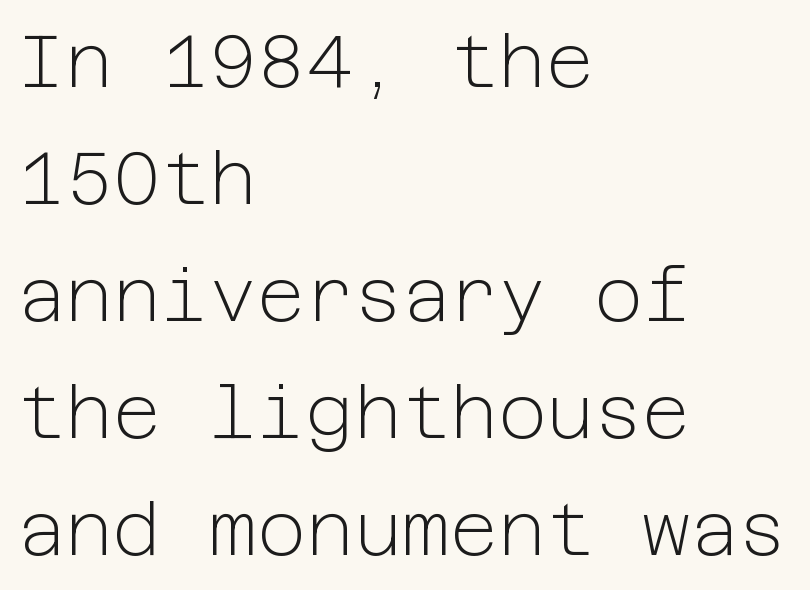
Q: Is the text bold? A: No.
Q: Is the text italic (slanted)? A: No, it is upright.
Q: Is the typeface a serif or a sans-serif typeface? A: Sans-serif.
Q: Is the text underlined? A: No.
Q: How is the paragraph aligned? A: Left-aligned.
Q: Is the spacing between letters normal or unusually wide? A: Normal.
Q: Is the spacing between lines tight, normal or loose? A: Normal.
Q: Width (condensed, normal, or wide)? A: Normal.
Q: Stroke contrast? A: Low.
Q: x-height? A: Medium.
